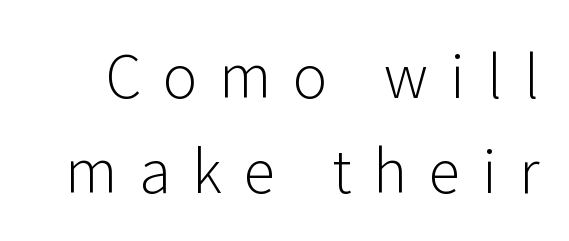
Q: Is the text bold? A: No.
Q: Is the text italic (slanted)? A: No, it is upright.
Q: Is the typeface a serif or a sans-serif typeface? A: Sans-serif.
Q: Is the text underlined? A: No.
Q: Is the spacing between letters normal or unusually wide? A: Unusually wide.
Q: Is the spacing between lines tight, normal or loose? A: Normal.
Q: Width (condensed, normal, or wide)? A: Normal.
Q: Stroke contrast? A: Low.
Q: x-height? A: Medium.
Q: Monospaced? A: No.
